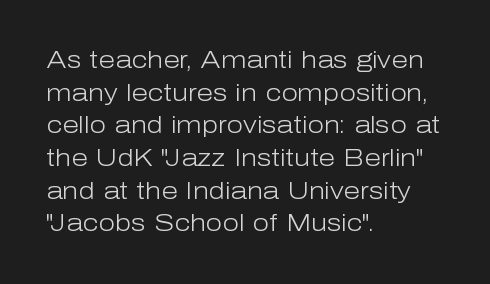
{"italic": "no", "bold": "no", "underline": "no", "align": "left", "line_spacing": "normal", "line_spacing_ratio": 1.36, "letter_spacing": "normal", "letter_spacing_em": 0.0, "glyph_px": 24}
